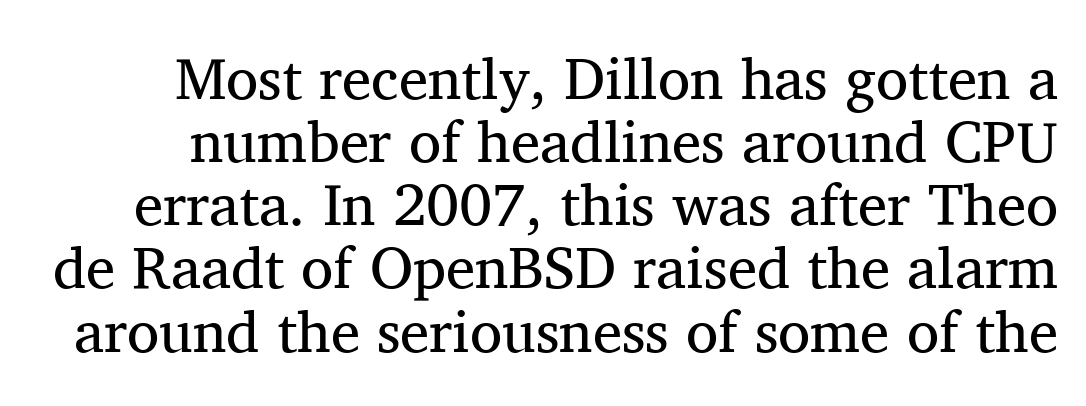
{"serif": "yes", "italic": "no", "bold": "no", "weight": "regular", "width": "normal", "stroke_contrast": "medium", "x_height": "medium", "monospaced": "no", "underline": "no", "line_spacing": "tight", "line_spacing_ratio": 1.07, "letter_spacing": "normal", "letter_spacing_em": 0.0, "glyph_px": 59}
